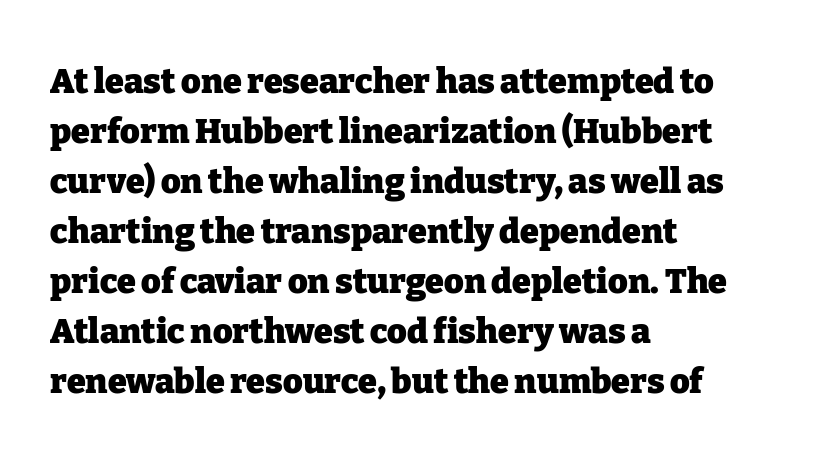
{"serif": "yes", "italic": "no", "bold": "yes", "weight": "heavy", "width": "normal", "stroke_contrast": "low", "x_height": "medium", "monospaced": "no", "underline": "no", "align": "left", "line_spacing": "normal", "line_spacing_ratio": 1.47, "letter_spacing": "normal", "letter_spacing_em": 0.0, "glyph_px": 34}
